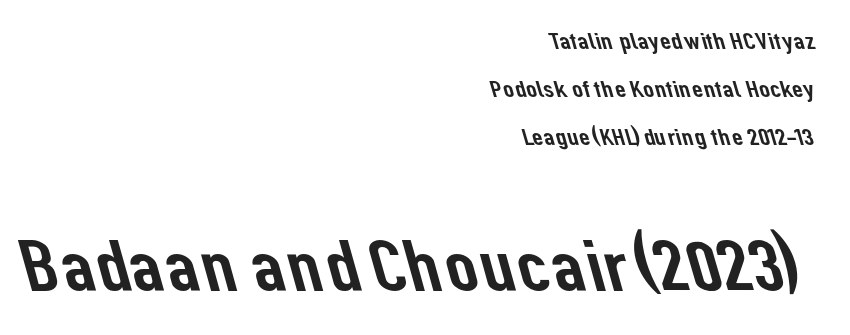
Q: Is the typeface a serif or a sans-serif typeface? A: Sans-serif.
Q: Is the text underlined? A: No.
Q: How is the paragraph aligned? A: Right-aligned.
Q: Is the spacing between letters normal or unusually wide? A: Normal.
Q: Is the spacing between lines tight, normal or loose? A: Loose.
Q: Which block of text is set in a larger size, the first (top) or the second (bottom)? A: The second (bottom) one.
Q: Width (condensed, normal, or wide)? A: Normal.
Q: Stroke contrast? A: Low.
Q: x-height? A: Medium.
Q: Monospaced? A: No.
